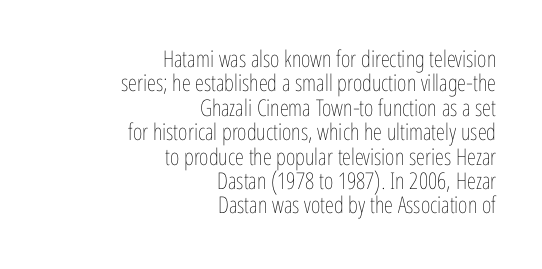
{"italic": "no", "bold": "no", "underline": "no", "align": "right", "line_spacing": "tight", "line_spacing_ratio": 1.06, "letter_spacing": "normal", "letter_spacing_em": 0.0, "glyph_px": 23}
